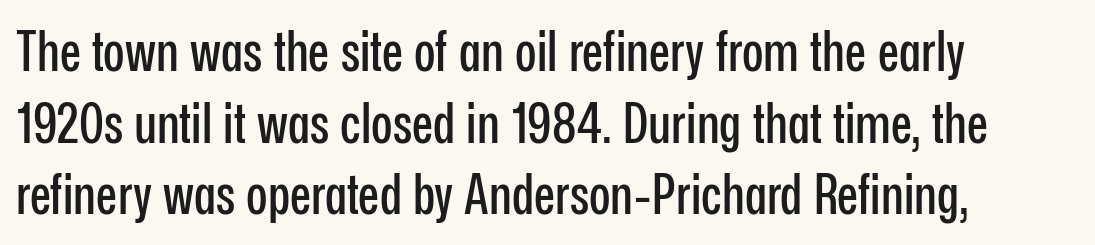
Summary of vertical rhythm: regular, with standard interline spacing. The string is rendered with underlining switched off. Every character sits straight up, as roman type does. The face used here is rendered with its standard letterfit. The passage shown is typed in a proportional face where columns would drift.
